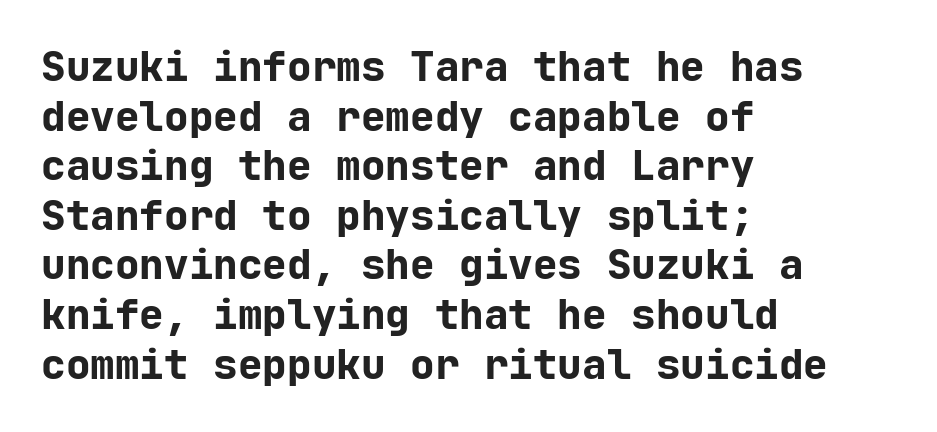
The image shows 41 px bold sans-serif type, upright, monospaced; set left-aligned, line spacing 1.21x, normal letter spacing, not underlined; low stroke contrast and a medium x-height.
